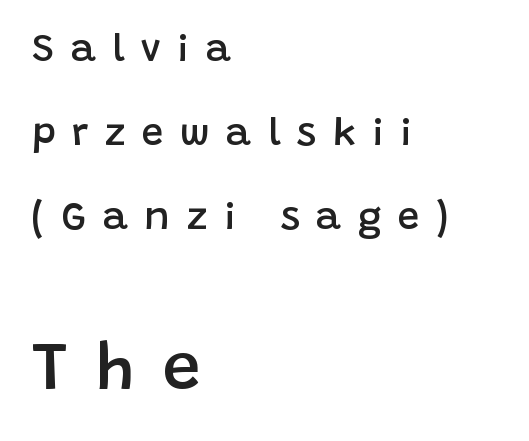
{"serif": "no", "italic": "no", "bold": "semi", "weight": "semibold", "width": "normal", "stroke_contrast": "low", "x_height": "large", "monospaced": "no", "underline": "no", "align": "left", "line_spacing": "loose", "line_spacing_ratio": 2.16, "letter_spacing": "wide", "letter_spacing_em": 0.42, "larger_block": "second", "size_ratio": 1.74, "glyph_px": 68}
